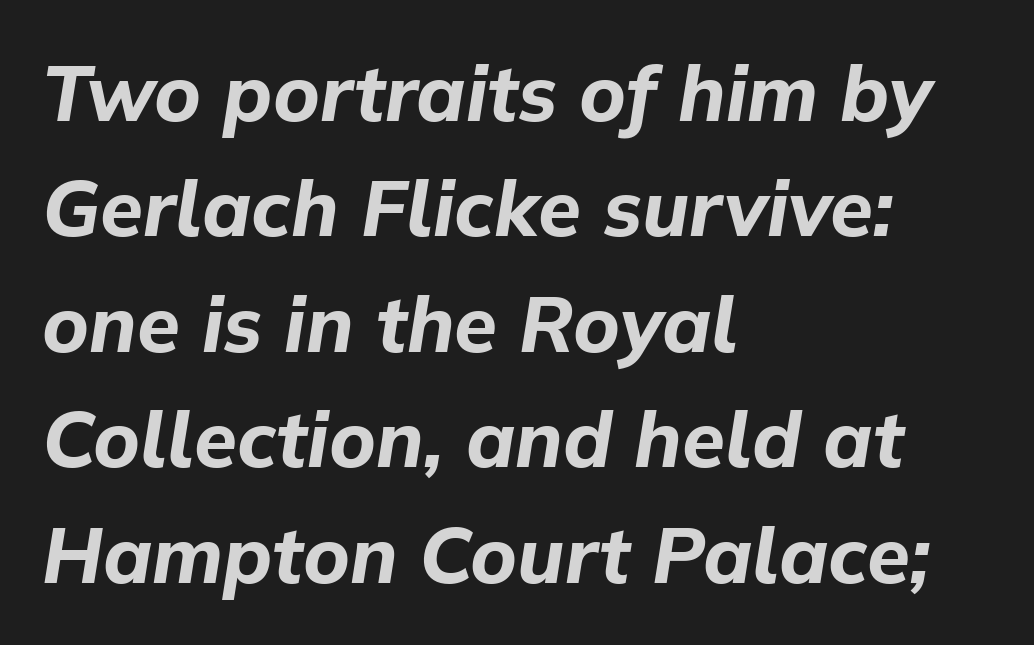
If you measured baseline to baseline, you'd find a middling distance. Looking at the ascenders, they clearly lean. Standard letterfit; no display-style spreading of the glyphs. The passage shown is typed in a proportional face where columns would drift.
